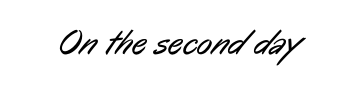
Line starts and ends both wander, symmetrically. These lines are rendered in a variable-pitch font. Heft: none added — not bold. The typeface chosen for these lines omits serifs. The glyphs are unaccompanied by any horizontal stroke below them.
